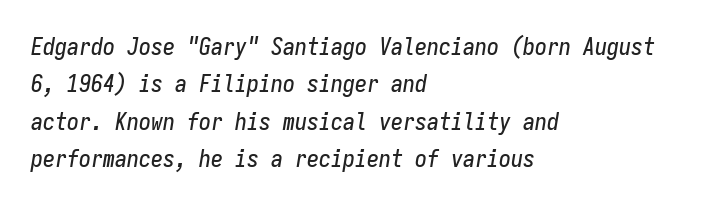
{"italic": "yes", "lean": "right", "slant_degrees": 9, "underline": "no", "align": "left", "line_spacing": "normal", "line_spacing_ratio": 1.56, "letter_spacing": "normal", "letter_spacing_em": 0.0, "glyph_px": 24}
